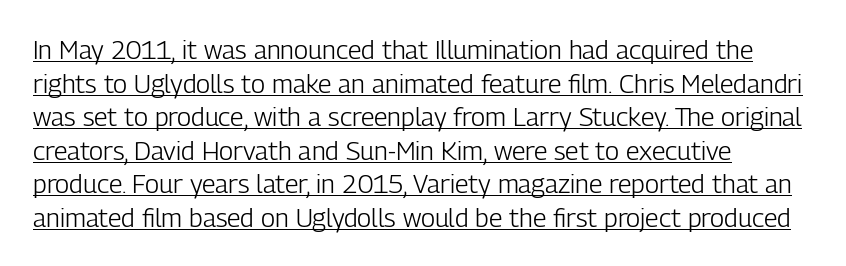
The image shows 26 px text type, upright; set left-aligned, normal line spacing (1.29x), normal letter spacing, underlined.
